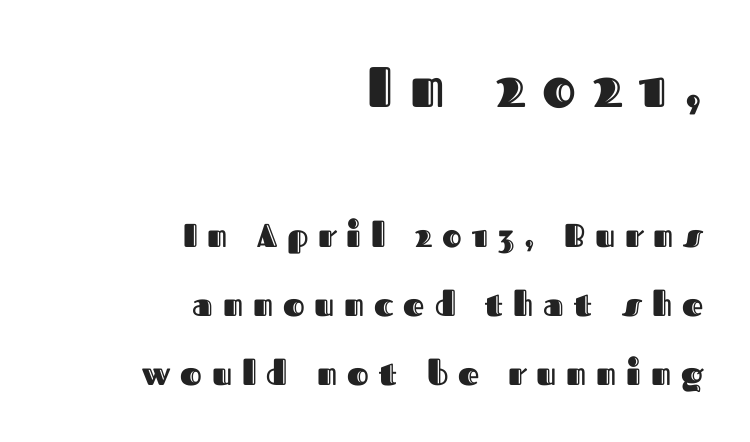
{"italic": "no", "width": "normal", "x_height": "medium", "monospaced": "no", "underline": "no", "align": "right", "line_spacing": "loose", "line_spacing_ratio": 2.09, "letter_spacing": "wide", "letter_spacing_em": 0.3, "larger_block": "first", "size_ratio": 1.73, "glyph_px": 57}
